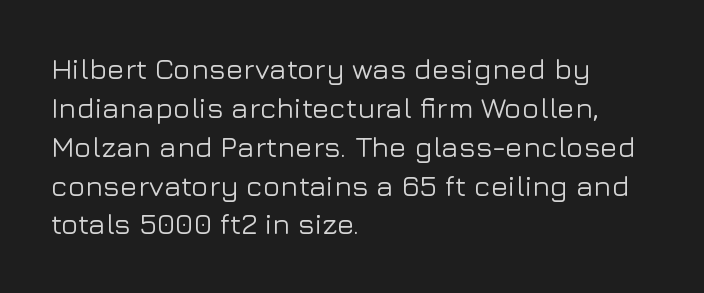
Q: Is the text italic (slanted)? A: No, it is upright.
Q: Is the typeface a serif or a sans-serif typeface? A: Sans-serif.
Q: Is the text underlined? A: No.
Q: How is the paragraph aligned? A: Left-aligned.
Q: Is the spacing between letters normal or unusually wide? A: Normal.
Q: Is the spacing between lines tight, normal or loose? A: Normal.
Q: Width (condensed, normal, or wide)? A: Normal.
Q: Stroke contrast? A: Low.
Q: x-height? A: Medium.
Q: Monospaced? A: No.
